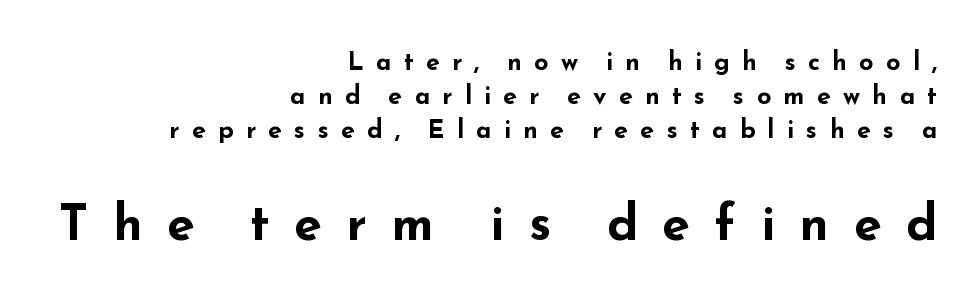
Tracking value appears strongly positive — letters spread wide. Tall strokes in this sample are plumb rather than angled. Horizontal bands of white between lines are of average thickness. Two sizes are in play, and the larger belongs to the second block.
